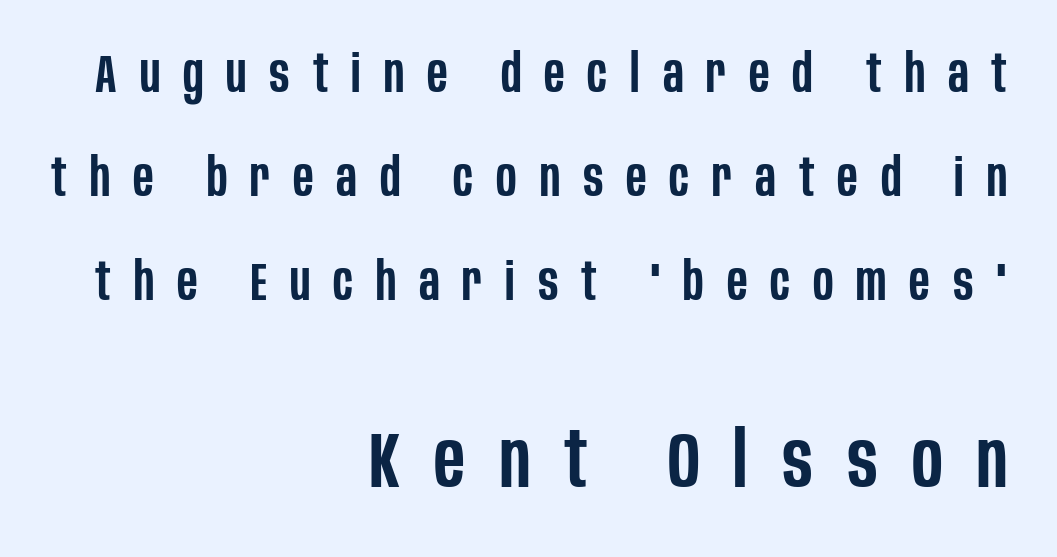
The face used here is proportionally spaced, like ordinary book or web type. The more generous point size was reserved for the lower chunk. Students, observe: this is what heavily led, spacious text looks like. Notice how the passage keeps a crisp vertical edge on the right only. The letters are spread apart with noticeably loose tracking.
